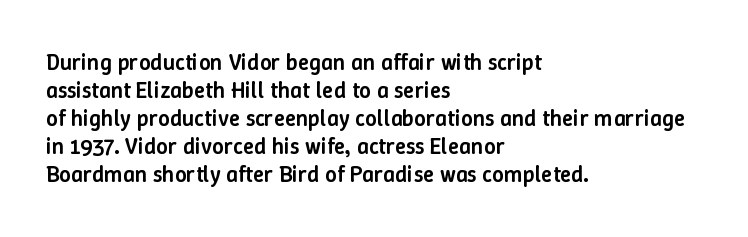
The image shows 23 px text type, upright; set left-aligned, line spacing 1.22x, normal letter spacing, not underlined.
